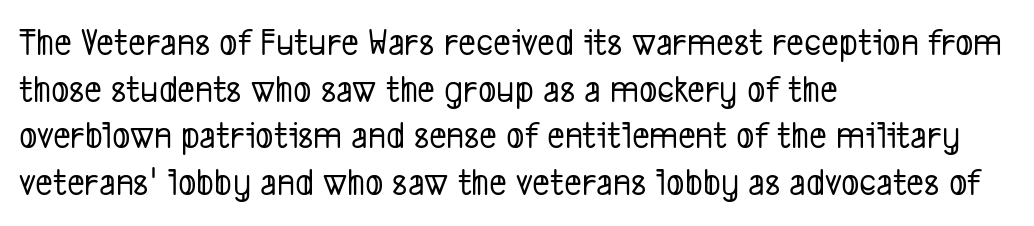
{"serif": "no", "width": "condensed", "stroke_contrast": "low", "x_height": "medium", "monospaced": "no", "underline": "no", "align": "left", "line_spacing_ratio": 1.23, "letter_spacing": "normal", "letter_spacing_em": 0.0, "glyph_px": 38}
